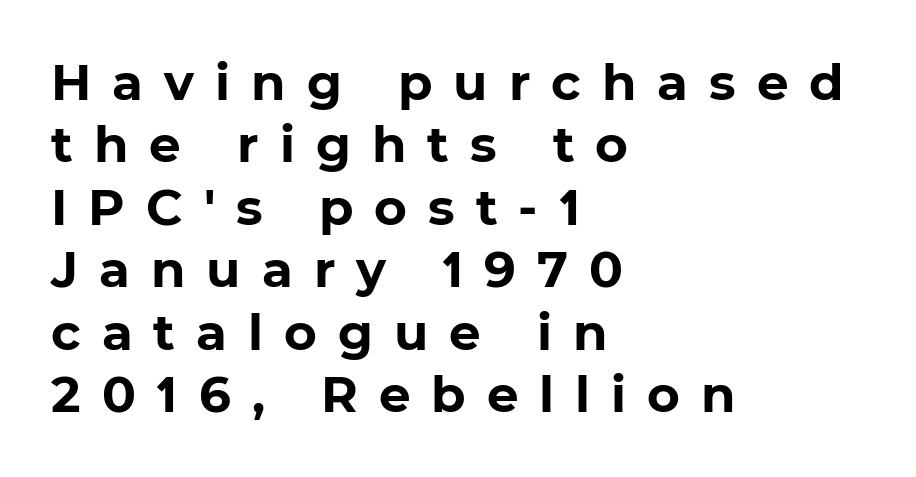
Q: Is the text bold? A: Yes.
Q: Is the typeface a serif or a sans-serif typeface? A: Sans-serif.
Q: Is the text underlined? A: No.
Q: How is the paragraph aligned? A: Left-aligned.
Q: Is the spacing between letters normal or unusually wide? A: Unusually wide.
Q: Is the spacing between lines tight, normal or loose? A: Normal.
Q: Width (condensed, normal, or wide)? A: Normal.
Q: Stroke contrast? A: Low.
Q: x-height? A: Medium.
Q: Monospaced? A: No.
